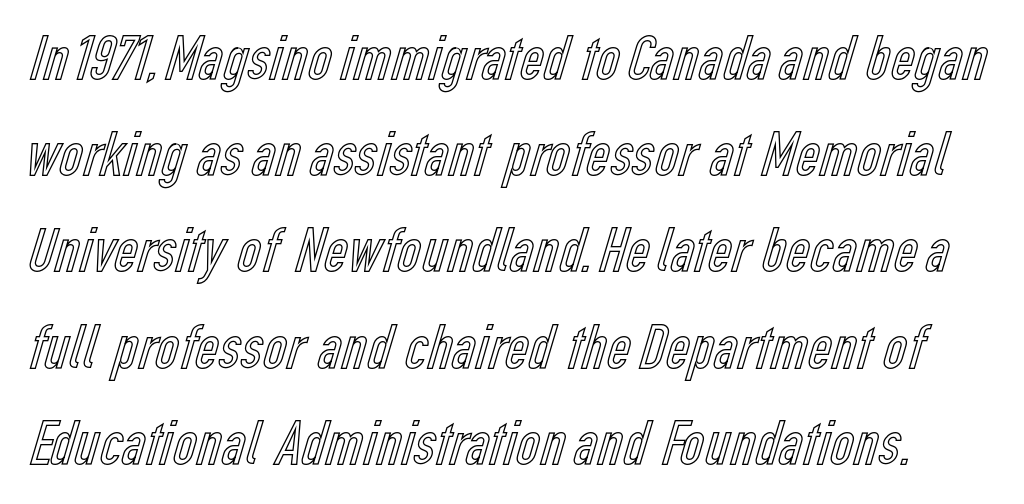
No extra tracking has been applied to these lines. This block has exactly the height ordinary leading produces. The passage shown is typed in a proportional face where columns would drift. The space directly below the letters is spotless.
